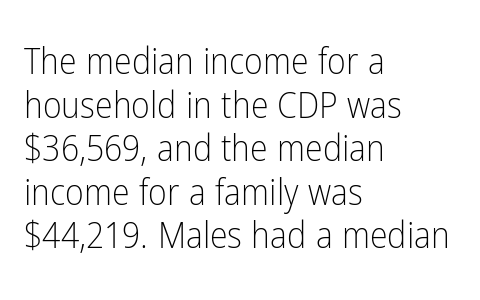
Q: Is the text bold? A: No.
Q: Is the text italic (slanted)? A: No, it is upright.
Q: Is the typeface a serif or a sans-serif typeface? A: Sans-serif.
Q: Is the text underlined? A: No.
Q: How is the paragraph aligned? A: Left-aligned.
Q: Is the spacing between letters normal or unusually wide? A: Normal.
Q: Width (condensed, normal, or wide)? A: Condensed.
Q: Stroke contrast? A: Low.
Q: x-height? A: Medium.
Q: Monospaced? A: No.
